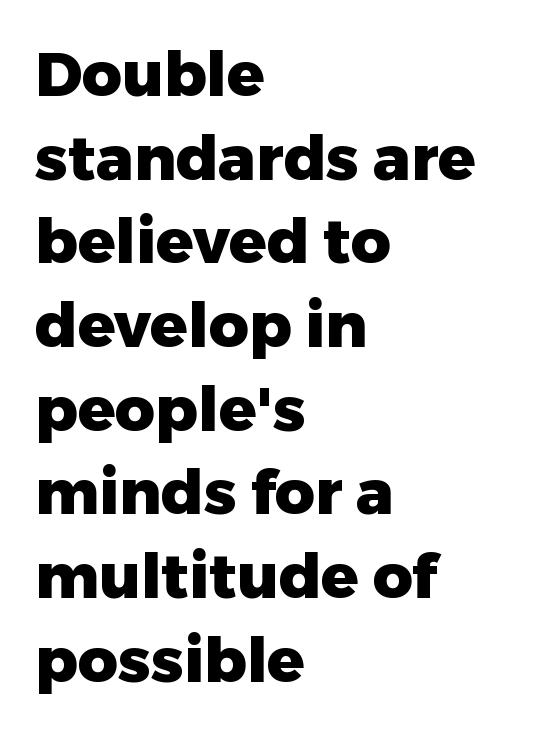
{"serif": "no", "italic": "no", "bold": "yes", "weight": "heavy", "width": "normal", "stroke_contrast": "low", "x_height": "medium", "monospaced": "no", "underline": "no", "align": "left", "line_spacing": "normal", "line_spacing_ratio": 1.35, "letter_spacing": "normal", "letter_spacing_em": 0.0, "glyph_px": 62}
